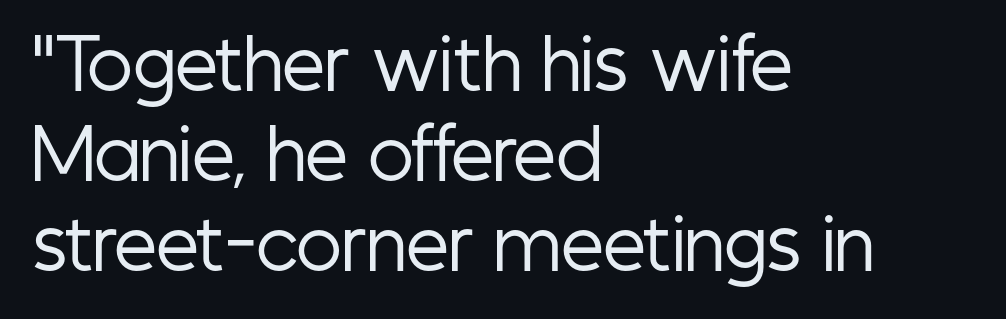
Note: no serifs on the glyphs. If you drew a ruler down the left edge, every line would touch it. Weight: regular or lighter. You can tell it's not italic because the verticals are truly vertical. The face used here is proportionally spaced, like ordinary book or web type.
